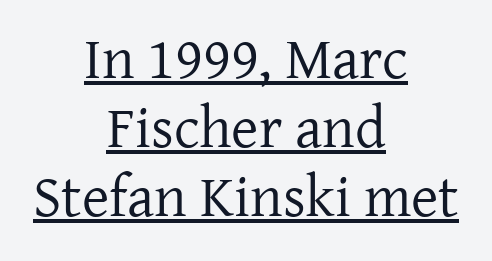
{"serif": "yes", "italic": "no", "bold": "no", "weight": "regular", "width": "normal", "stroke_contrast": "low", "x_height": "medium", "monospaced": "no", "underline": "yes", "align": "center", "line_spacing_ratio": 1.17, "letter_spacing": "normal", "letter_spacing_em": 0.0, "glyph_px": 59}
